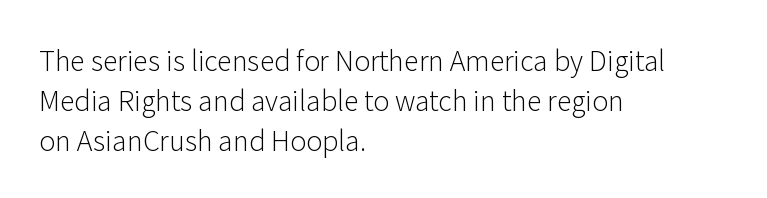
The image shows 27 px text type, upright; set left-aligned, normal line spacing (1.48x), normal letter spacing, not underlined.
